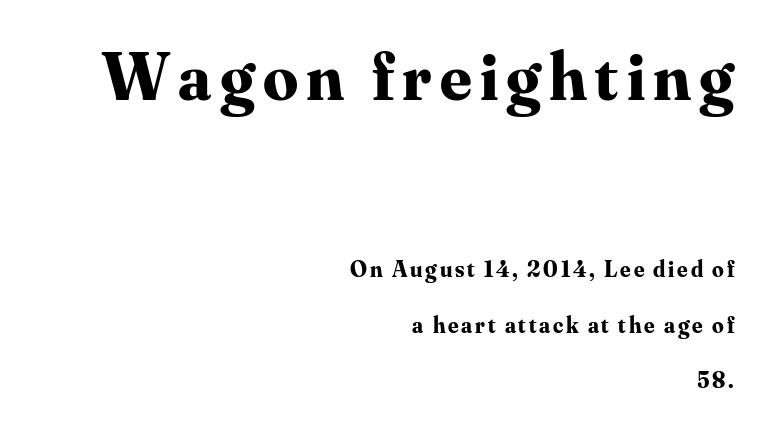
The passage is arranged like a letterhead date or caption credit — flush right. Note the varied advance widths — an 'i' is clearly narrower than an 'm'. The text was rendered using a seriffed face with decorative stroke endings. One glance says open: line gaps are wider than usual.
